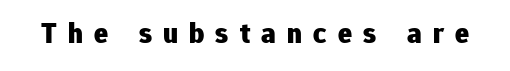
Q: Is the text bold? A: Yes.
Q: Is the text italic (slanted)? A: No, it is upright.
Q: Is the typeface a serif or a sans-serif typeface? A: Sans-serif.
Q: Is the text underlined? A: No.
Q: Is the spacing between letters normal or unusually wide? A: Unusually wide.
Q: Width (condensed, normal, or wide)? A: Normal.
Q: Stroke contrast? A: Low.
Q: x-height? A: Medium.
Q: Monospaced? A: No.
